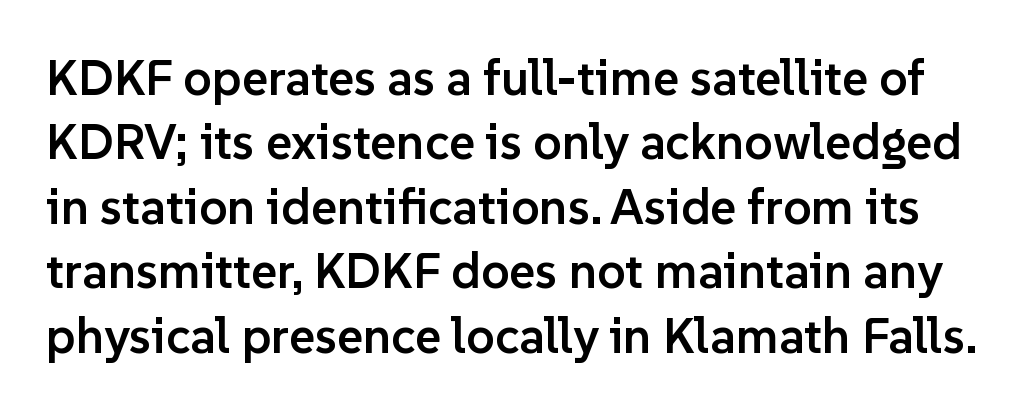
{"serif": "no", "italic": "no", "bold": "semi", "weight": "semibold", "width": "normal", "stroke_contrast": "low", "x_height": "medium", "monospaced": "no", "underline": "no", "line_spacing": "normal", "line_spacing_ratio": 1.29, "letter_spacing": "normal", "letter_spacing_em": 0.0, "glyph_px": 50}
